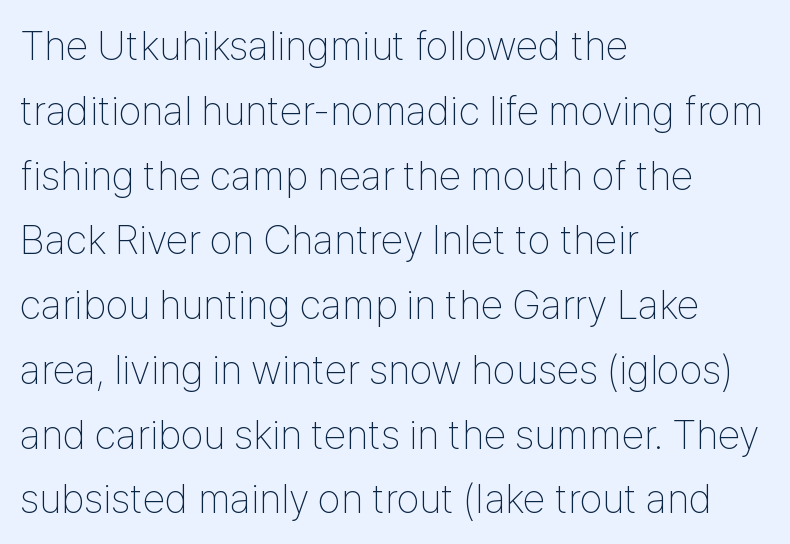
Q: Is the text bold? A: No.
Q: Is the text italic (slanted)? A: No, it is upright.
Q: Is the typeface a serif or a sans-serif typeface? A: Sans-serif.
Q: Is the text underlined? A: No.
Q: How is the paragraph aligned? A: Left-aligned.
Q: Is the spacing between letters normal or unusually wide? A: Normal.
Q: Is the spacing between lines tight, normal or loose? A: Normal.
Q: Width (condensed, normal, or wide)? A: Condensed.
Q: Stroke contrast? A: Low.
Q: x-height? A: Medium.
Q: Monospaced? A: No.
